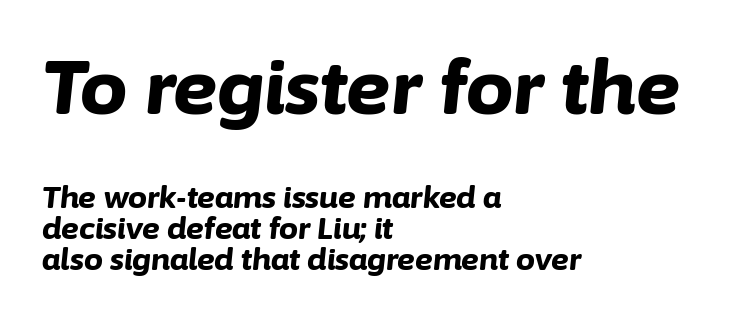
Pretty heavy lettering here — definitely bold. Glyph-to-glyph distance matches everyday printed text. Here the designer chose a conventional face with non-uniform glyph widths. These two chunks differ in scale, with the top chunk taking the larger measure. This sample uses an oblique cut, with every glyph tilted off the vertical.
